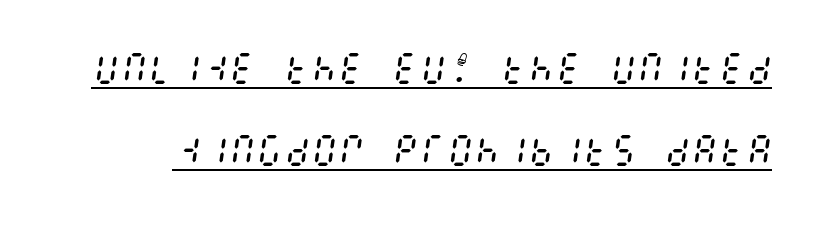
{"italic": "yes", "lean": "right", "slant_degrees": 8, "bold": "no", "weight": "regular", "width": "condensed", "stroke_contrast": "medium", "x_height": "large", "underline": "yes", "line_spacing": "loose", "line_spacing_ratio": 2.41, "letter_spacing": "normal", "letter_spacing_em": 0.0, "glyph_px": 34}
